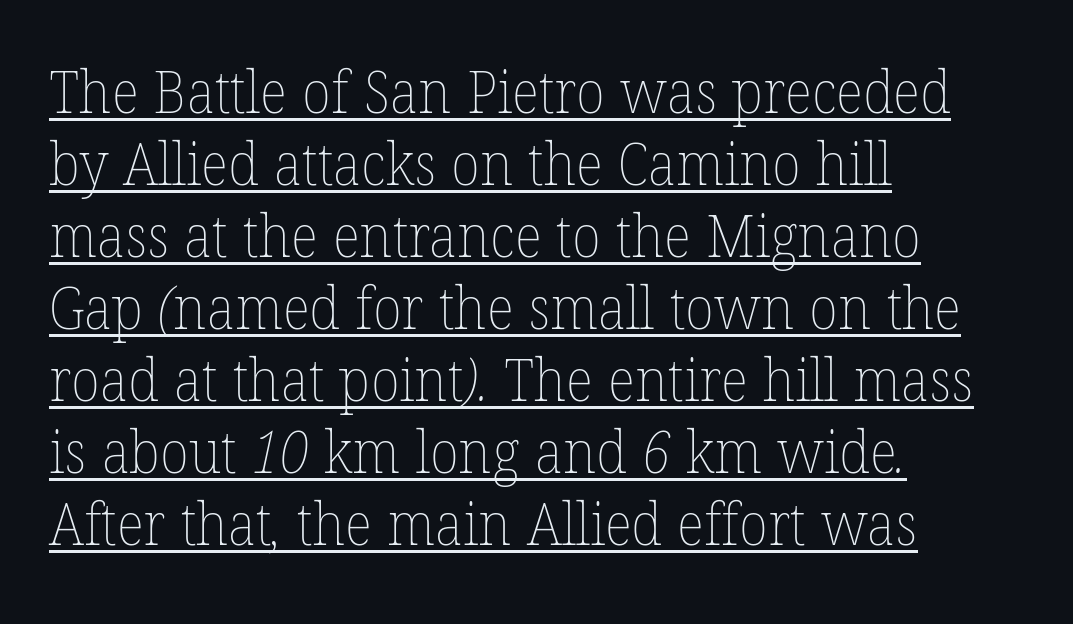
Q: Is the text bold? A: No.
Q: Is the text underlined? A: Yes.
Q: How is the paragraph aligned? A: Left-aligned.
Q: Is the spacing between letters normal or unusually wide? A: Normal.
Q: Width (condensed, normal, or wide)? A: Normal.
Q: Stroke contrast? A: Low.
Q: x-height? A: Medium.
Q: Monospaced? A: No.
